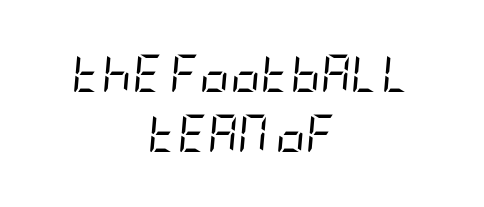
The image shows 37 px regular-weight, condensed type, italic (leaning right); set centered, normal line spacing (1.61x), normal letter spacing, not underlined; low stroke contrast and a large x-height.
